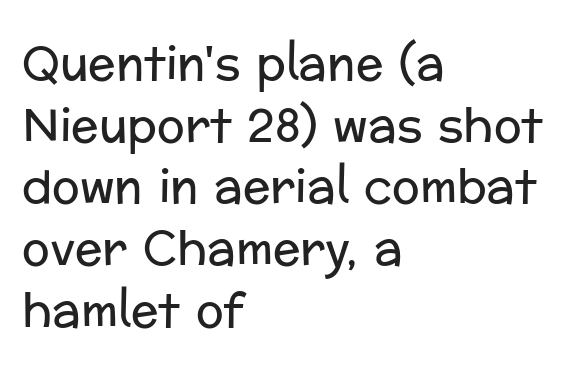
The image shows 46 px regular-weight sans-serif type, upright; set left-aligned, normal line spacing (1.34x), normal letter spacing, not underlined; low stroke contrast and a medium x-height.
